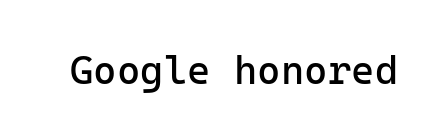
Q: Is the text bold? A: No.
Q: Is the text italic (slanted)? A: No, it is upright.
Q: Is the typeface a serif or a sans-serif typeface? A: Sans-serif.
Q: Is the text underlined? A: No.
Q: Is the spacing between letters normal or unusually wide? A: Normal.
Q: Width (condensed, normal, or wide)? A: Normal.
Q: Stroke contrast? A: Low.
Q: x-height? A: Medium.
